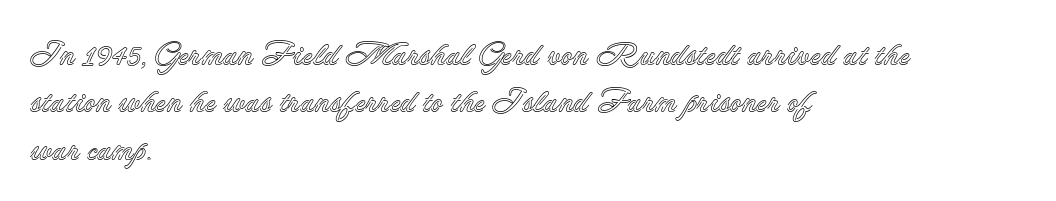
Do the characters align in a grid? No, the font is proportional. A student would call this left alignment; a typographer would say flush left, rag right. Quick note: interline space is typical. How are the letters spaced? Ordinarily, with no added tracking.
